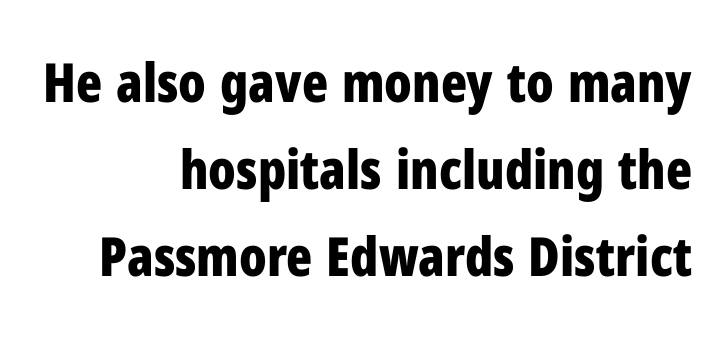
Unmarked baselines from the first word to the last. Is there much room between lines? A standard amount, neither cramped nor airy. The letters sit at their default tracking, neither squeezed nor spread. Is the block centered? No — it sits flush against the right margin. These lines are composed in type without serifs. Each glyph is drawn with heavy, bold strokes.
